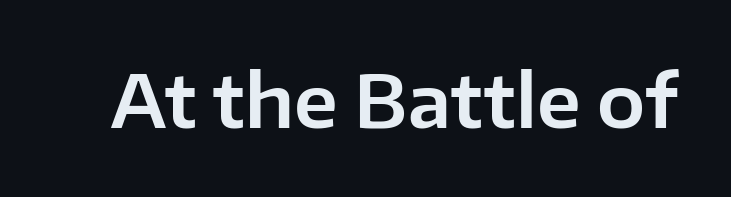
Q: Is the text italic (slanted)? A: No, it is upright.
Q: Is the typeface a serif or a sans-serif typeface? A: Sans-serif.
Q: Is the text underlined? A: No.
Q: Is the spacing between letters normal or unusually wide? A: Normal.
Q: Width (condensed, normal, or wide)? A: Normal.
Q: Stroke contrast? A: Low.
Q: x-height? A: Medium.
Q: Monospaced? A: No.
